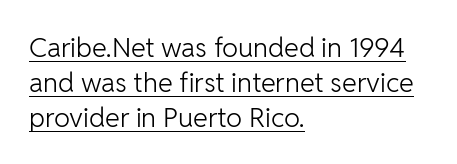
Q: Is the text bold? A: No.
Q: Is the text italic (slanted)? A: No, it is upright.
Q: Is the text underlined? A: Yes.
Q: How is the paragraph aligned? A: Left-aligned.
Q: Is the spacing between letters normal or unusually wide? A: Normal.
Q: Is the spacing between lines tight, normal or loose? A: Normal.
